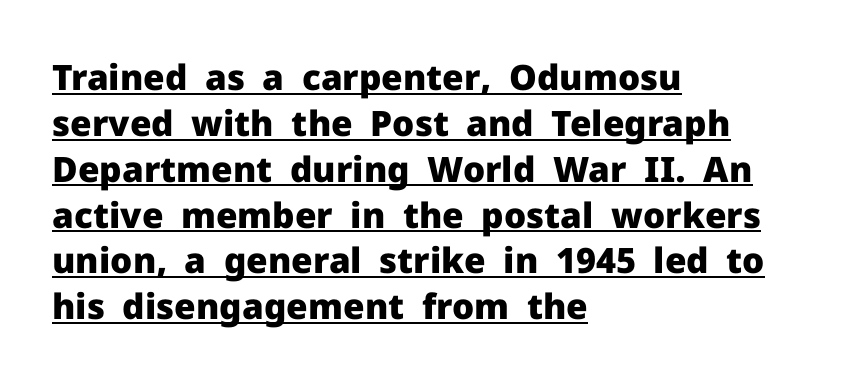
Q: Is the text bold? A: Yes.
Q: Is the text italic (slanted)? A: No, it is upright.
Q: Is the typeface a serif or a sans-serif typeface? A: Sans-serif.
Q: Is the text underlined? A: Yes.
Q: How is the paragraph aligned? A: Left-aligned.
Q: Is the spacing between letters normal or unusually wide? A: Normal.
Q: Is the spacing between lines tight, normal or loose? A: Normal.
Q: Width (condensed, normal, or wide)? A: Normal.
Q: Stroke contrast? A: Low.
Q: x-height? A: Medium.
Q: Monospaced? A: No.
